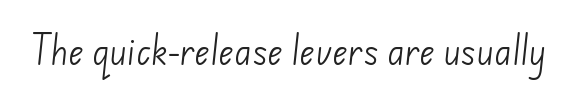
The image shows 33 px light sans-serif type; set normal letter spacing, not underlined; low stroke contrast and a small x-height.
